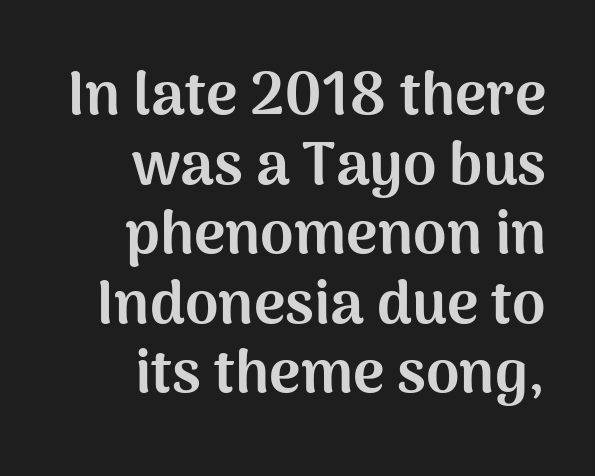
{"serif": "no", "italic": "no", "bold": "yes", "weight": "bold", "width": "normal", "stroke_contrast": "medium", "x_height": "medium", "monospaced": "no", "underline": "no", "align": "right", "line_spacing_ratio": 1.16, "letter_spacing": "normal", "letter_spacing_em": 0.0, "glyph_px": 60}
